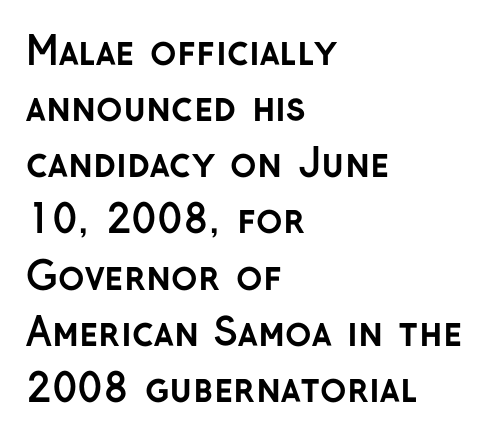
Q: Is the text bold? A: Yes.
Q: Is the text italic (slanted)? A: No, it is upright.
Q: Is the typeface a serif or a sans-serif typeface? A: Sans-serif.
Q: Is the text underlined? A: No.
Q: How is the paragraph aligned? A: Left-aligned.
Q: Is the spacing between letters normal or unusually wide? A: Normal.
Q: Is the spacing between lines tight, normal or loose? A: Normal.
Q: Width (condensed, normal, or wide)? A: Normal.
Q: Stroke contrast? A: Low.
Q: x-height? A: Medium.
Q: Monospaced? A: No.
